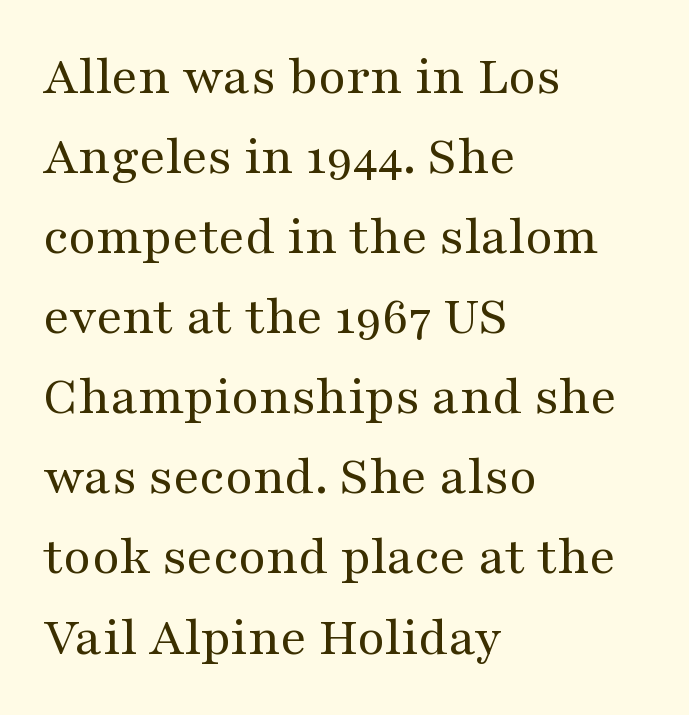
{"serif": "yes", "italic": "no", "bold": "no", "weight": "regular", "width": "wide", "stroke_contrast": "medium", "x_height": "medium", "monospaced": "no", "underline": "no", "align": "left", "line_spacing": "normal", "line_spacing_ratio": 1.43, "letter_spacing": "normal", "letter_spacing_em": 0.0, "glyph_px": 56}
